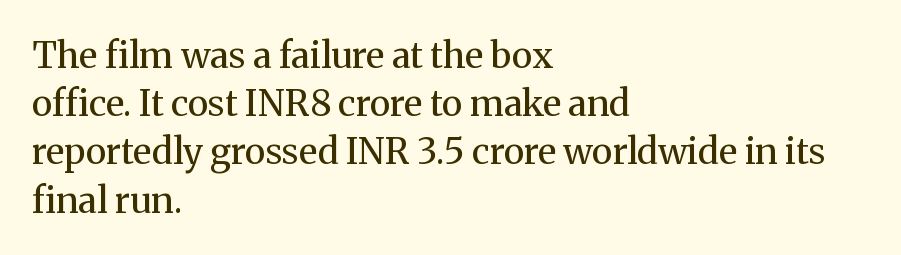
{"serif": "yes", "italic": "no", "bold": "no", "weight": "regular", "width": "normal", "stroke_contrast": "medium", "x_height": "medium", "monospaced": "no", "underline": "no", "align": "left", "line_spacing": "normal", "line_spacing_ratio": 1.34, "letter_spacing": "normal", "letter_spacing_em": 0.0, "glyph_px": 36}
